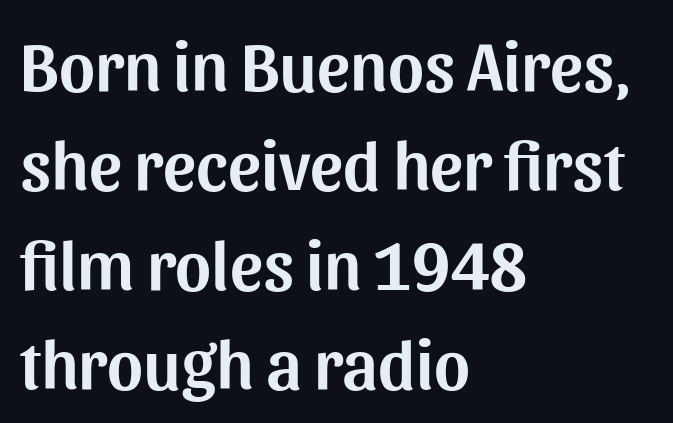
Where is the straight margin? On the left. Does the lettering tilt? It doesn't — this is upright. Characters follow at the spacing the type designer built in. The text was rendered using a sans face with plain stroke endings.
